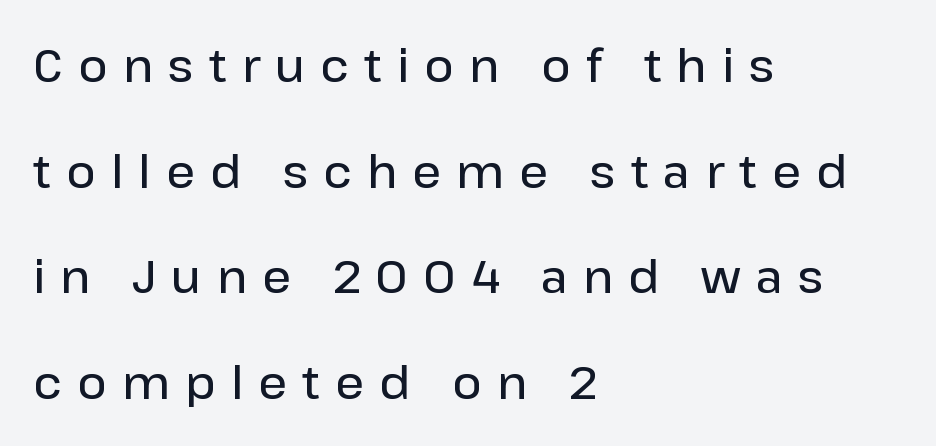
{"serif": "no", "italic": "no", "bold": "semi", "weight": "semibold", "width": "normal", "stroke_contrast": "low", "x_height": "medium", "monospaced": "no", "underline": "no", "align": "left", "line_spacing": "loose", "line_spacing_ratio": 2.35, "letter_spacing": "wide", "letter_spacing_em": 0.34, "glyph_px": 45}
